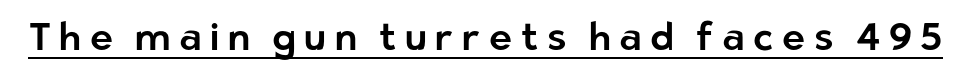
Q: Is the text italic (slanted)? A: No, it is upright.
Q: Is the typeface a serif or a sans-serif typeface? A: Sans-serif.
Q: Is the text underlined? A: Yes.
Q: Is the spacing between letters normal or unusually wide? A: Unusually wide.
Q: Width (condensed, normal, or wide)? A: Normal.
Q: Stroke contrast? A: Low.
Q: x-height? A: Medium.
Q: Monospaced? A: No.
